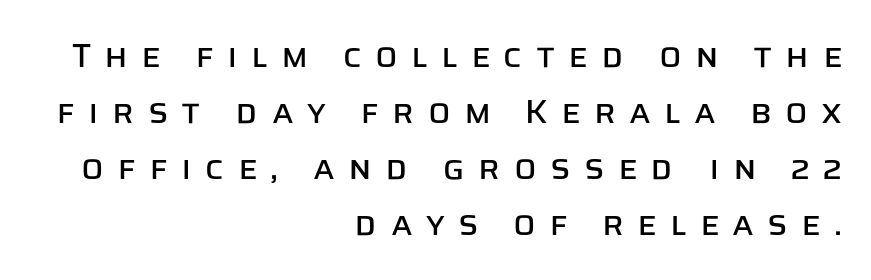
Q: Is the text italic (slanted)? A: No, it is upright.
Q: Is the typeface a serif or a sans-serif typeface? A: Sans-serif.
Q: Is the text underlined? A: No.
Q: How is the paragraph aligned? A: Right-aligned.
Q: Is the spacing between letters normal or unusually wide? A: Unusually wide.
Q: Is the spacing between lines tight, normal or loose? A: Normal.
Q: Width (condensed, normal, or wide)? A: Normal.
Q: Stroke contrast? A: Low.
Q: x-height? A: Large.
Q: Monospaced? A: No.
